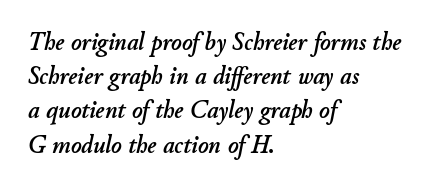
The image shows 25 px text type, italic (leaning right); set left-aligned, normal line spacing (1.37x), normal letter spacing, not underlined.
